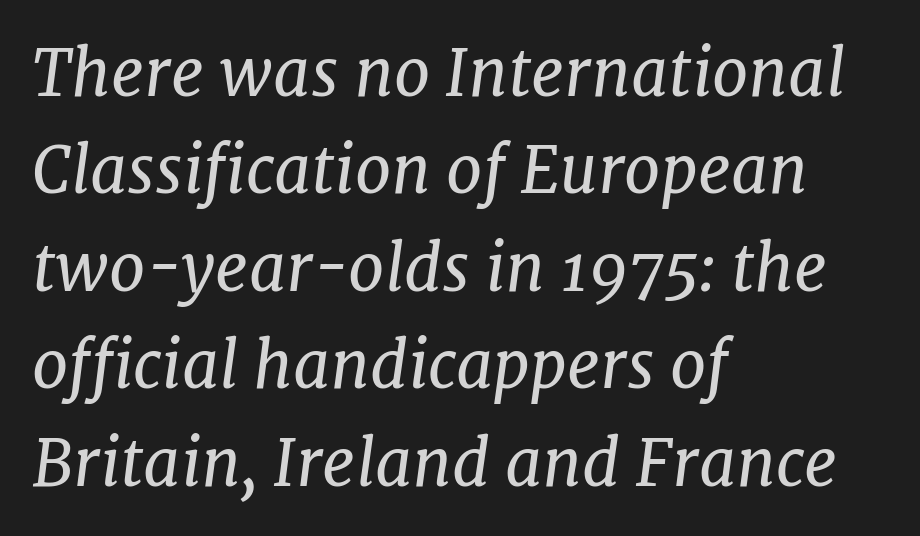
Notice how the passage keeps a crisp vertical edge on the left only. The rendering keeps characters at their native spacing. Stems here are at most as thick as an everyday book face. A typesetter would call this proportional, since set widths differ per character. Tall strokes in this sample are angled rather than plumb.
